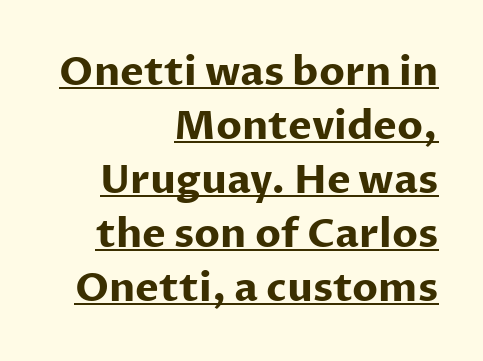
The image shows 40 px bold sans-serif type, upright; set right-aligned, normal line spacing (1.35x), normal letter spacing, underlined; low stroke contrast and a medium x-height.
